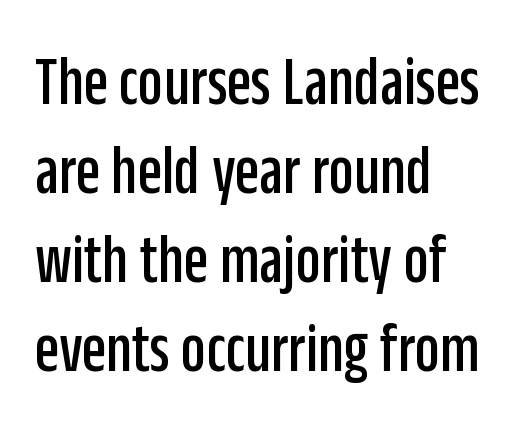
{"serif": "no", "italic": "no", "width": "condensed", "stroke_contrast": "low", "x_height": "large", "monospaced": "no", "underline": "no", "align": "left", "line_spacing": "normal", "line_spacing_ratio": 1.27, "letter_spacing": "normal", "letter_spacing_em": 0.0, "glyph_px": 70}
